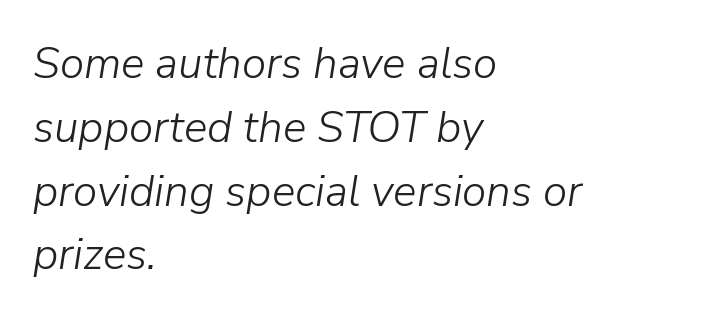
Whoever set this chose a conventional vertical rhythm. The rendering applies a slant to the glyphs. There is no visible air inserted between adjacent glyphs. Counters stay open thanks to moderate or lighter strokes.
